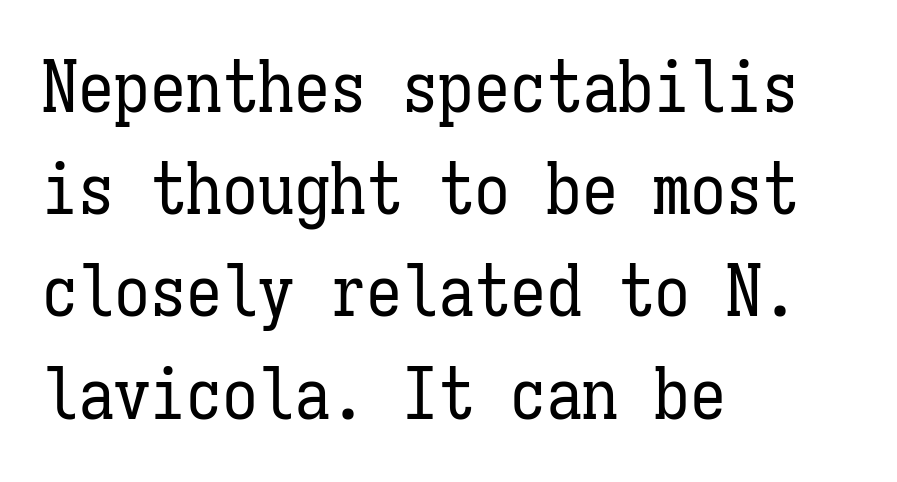
The image shows 72 px regular-weight, condensed type, upright, monospaced; set left-aligned, normal line spacing (1.42x), normal letter spacing, not underlined; low stroke contrast and a medium x-height.
